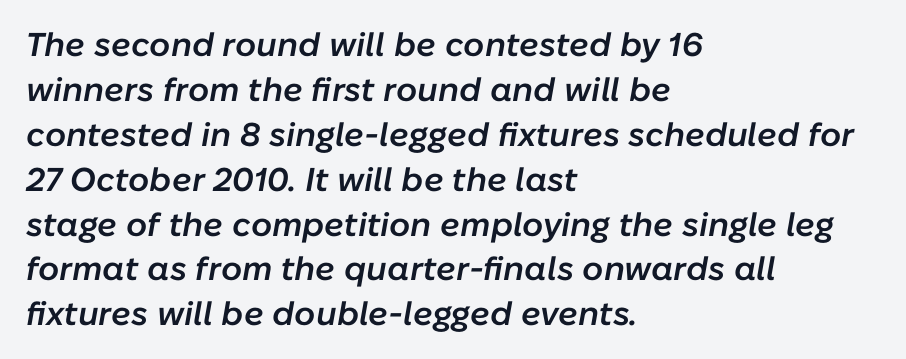
Q: Is the text bold? A: Semi-bold.
Q: Is the text italic (slanted)? A: Yes, it leans right by about 10 degrees.
Q: Is the text underlined? A: No.
Q: How is the paragraph aligned? A: Left-aligned.
Q: Is the spacing between letters normal or unusually wide? A: Normal.
Q: Is the spacing between lines tight, normal or loose? A: Normal.
Q: Width (condensed, normal, or wide)? A: Normal.
Q: Stroke contrast? A: Low.
Q: x-height? A: Medium.
Q: Monospaced? A: No.
